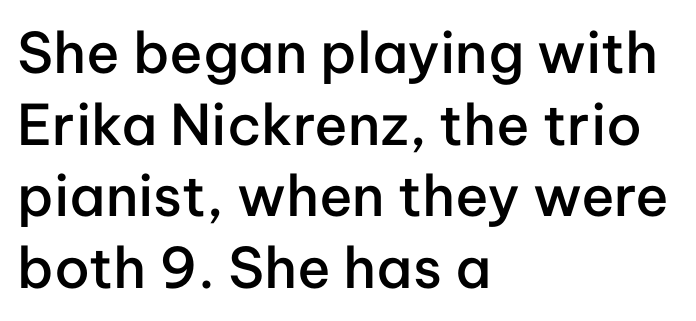
{"serif": "no", "italic": "no", "bold": "semi", "weight": "semibold", "width": "normal", "stroke_contrast": "low", "x_height": "medium", "monospaced": "no", "underline": "no", "align": "left", "line_spacing": "normal", "line_spacing_ratio": 1.28, "letter_spacing": "normal", "letter_spacing_em": 0.0, "glyph_px": 56}
